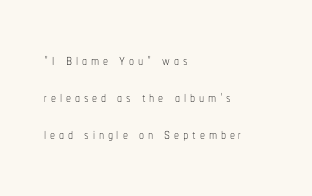
Descender tails drop into unmarked territory. Every character sits straight up, as roman type does. Is the type heavy? It reads as light-to-regular instead. These lines stack with their left ends in a neat column.
